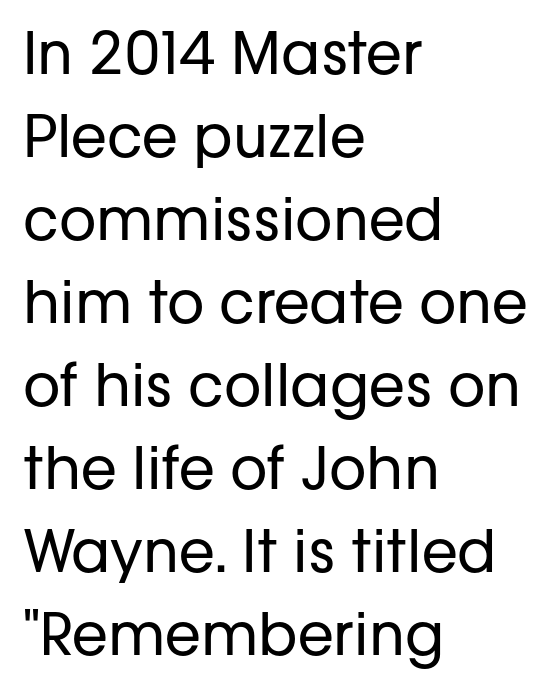
The image shows 58 px regular-weight sans-serif type, upright; set left-aligned, normal line spacing (1.43x), normal letter spacing, not underlined; low stroke contrast and a medium x-height.
